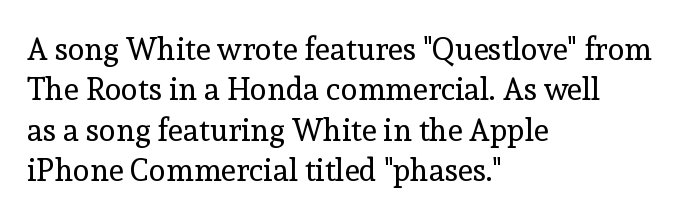
Descender tails drop into unmarked territory. Notice how the passage keeps a crisp vertical edge on the left only. Unlike italic type, these characters show no tilt at all. The letters sit at their default tracking, neither squeezed nor spread.
